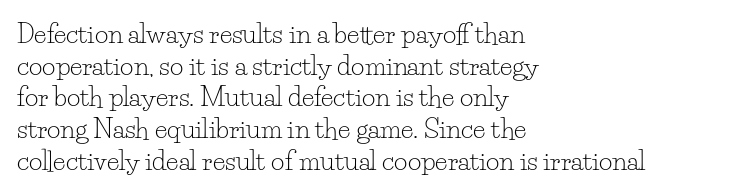
{"italic": "no", "bold": "no", "underline": "no", "align": "left", "line_spacing_ratio": 1.22, "letter_spacing": "normal", "letter_spacing_em": 0.0, "glyph_px": 26}
